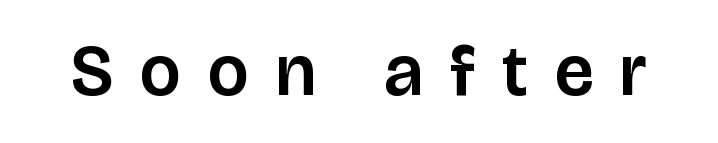
{"serif": "no", "italic": "no", "width": "normal", "stroke_contrast": "low", "x_height": "large", "monospaced": "no", "underline": "no", "letter_spacing": "wide", "letter_spacing_em": 0.38, "glyph_px": 72}
